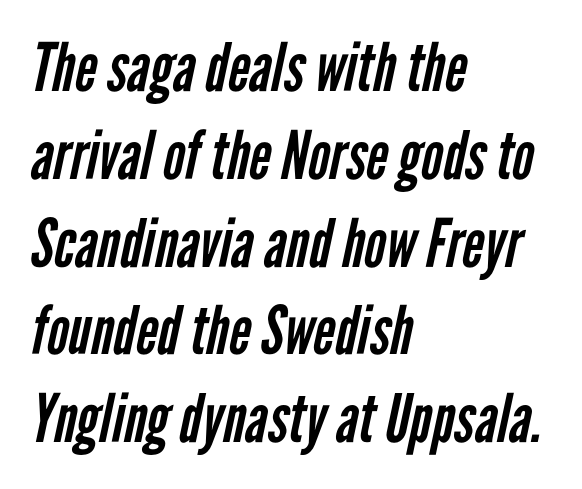
Does the type have serifs? No, each stem ends abruptly. What's the leading like? Ordinary, nothing unusual. The rendering keeps characters at their native spacing. Check under the words: just untouched page. These lines are rendered in a variable-pitch font. This rendering uses left alignment, leaving the right contour irregular.
